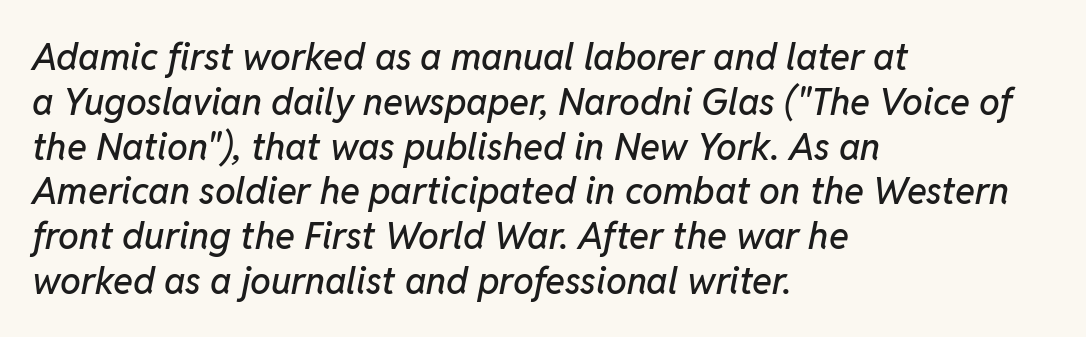
The image shows 37 px text type, italic (leaning right); set left-aligned, line spacing 1.21x, normal letter spacing, not underlined; low stroke contrast and a medium x-height.
